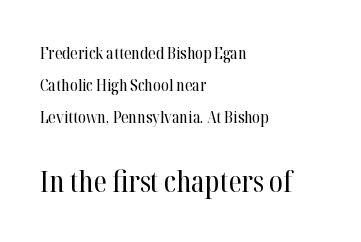
Q: Is the text bold? A: No.
Q: Is the text italic (slanted)? A: No, it is upright.
Q: Is the typeface a serif or a sans-serif typeface? A: Serif.
Q: Is the text underlined? A: No.
Q: How is the paragraph aligned? A: Left-aligned.
Q: Is the spacing between letters normal or unusually wide? A: Normal.
Q: Which block of text is set in a larger size, the first (top) or the second (bottom)? A: The second (bottom) one.
Q: Width (condensed, normal, or wide)? A: Condensed.
Q: Stroke contrast? A: High.
Q: x-height? A: Medium.
Q: Monospaced? A: No.
